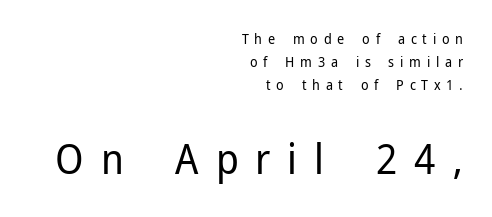
The image shows 41 px regular-weight sans-serif type, upright; set right-aligned, normal line spacing (1.63x), unusually wide letter spacing (+0.41 em), not underlined; the second (bottom) block is 2.93x larger; low stroke contrast and a medium x-height.
